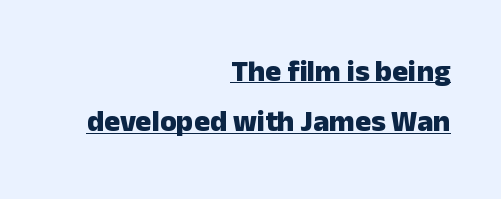
Q: Is the text bold? A: Yes.
Q: Is the text italic (slanted)? A: No, it is upright.
Q: Is the typeface a serif or a sans-serif typeface? A: Sans-serif.
Q: Is the text underlined? A: Yes.
Q: How is the paragraph aligned? A: Right-aligned.
Q: Is the spacing between letters normal or unusually wide? A: Normal.
Q: Is the spacing between lines tight, normal or loose? A: Normal.
Q: Width (condensed, normal, or wide)? A: Normal.
Q: Stroke contrast? A: Low.
Q: x-height? A: Medium.
Q: Monospaced? A: No.
